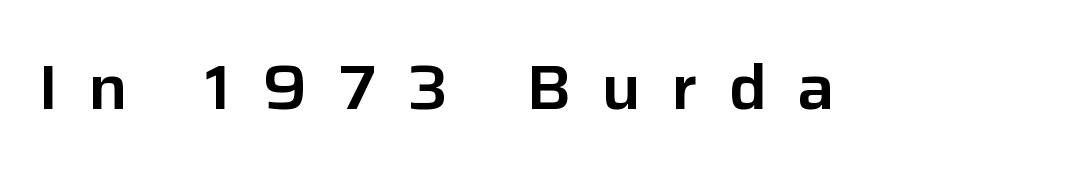
Q: Is the text italic (slanted)? A: No, it is upright.
Q: Is the typeface a serif or a sans-serif typeface? A: Sans-serif.
Q: Is the text underlined? A: No.
Q: Is the spacing between letters normal or unusually wide? A: Unusually wide.
Q: Width (condensed, normal, or wide)? A: Normal.
Q: Stroke contrast? A: Low.
Q: x-height? A: Medium.
Q: Monospaced? A: No.
